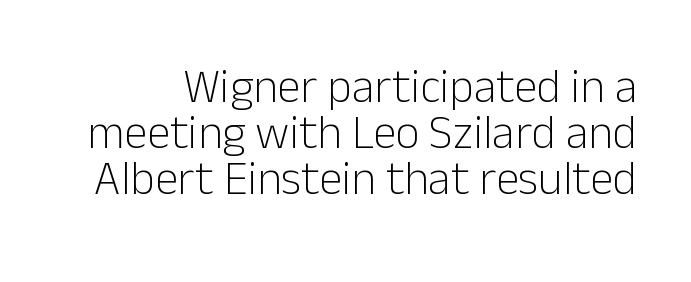
Q: Is the text bold? A: No.
Q: Is the text italic (slanted)? A: No, it is upright.
Q: Is the typeface a serif or a sans-serif typeface? A: Sans-serif.
Q: Is the text underlined? A: No.
Q: Is the spacing between letters normal or unusually wide? A: Normal.
Q: Is the spacing between lines tight, normal or loose? A: Tight.
Q: Width (condensed, normal, or wide)? A: Normal.
Q: Stroke contrast? A: Low.
Q: x-height? A: Medium.
Q: Monospaced? A: No.
